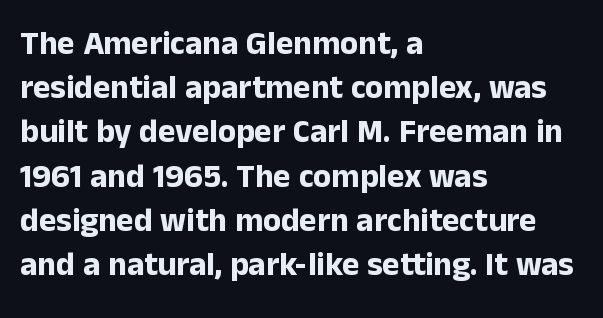
Q: Is the text bold? A: Yes.
Q: Is the text italic (slanted)? A: No, it is upright.
Q: Is the typeface a serif or a sans-serif typeface? A: Sans-serif.
Q: Is the text underlined? A: No.
Q: How is the paragraph aligned? A: Left-aligned.
Q: Is the spacing between letters normal or unusually wide? A: Normal.
Q: Is the spacing between lines tight, normal or loose? A: Normal.
Q: Width (condensed, normal, or wide)? A: Normal.
Q: Stroke contrast? A: Low.
Q: x-height? A: Medium.
Q: Monospaced? A: No.
